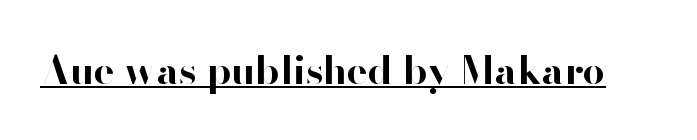
As a designer I'd log this as weight 700, bold. Somebody hit Ctrl+U on this one — the words are underlined. You can tell from the bare stems that sans-serif type was used. Posture: upright roman. A typesetter would call this zero additional tracking.
